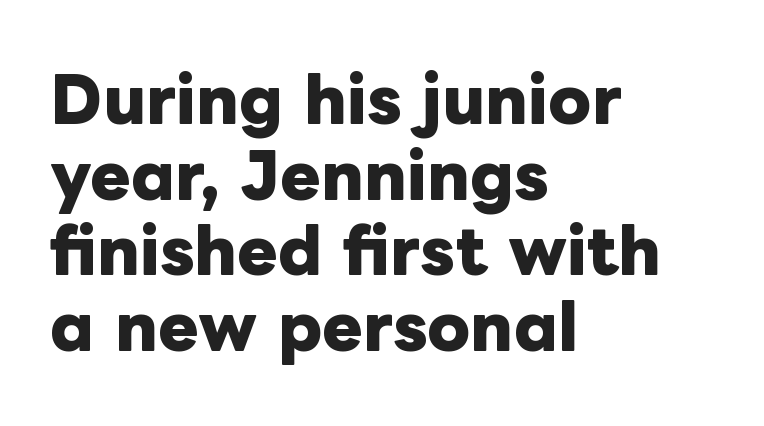
Do the characters align in a grid? No, the font is proportional. Horizontally, the lines are justified to the leading edge only. Strokes here are thick enough to call this a true bold. Quick note: underline off. Posture: vertical. Short note: letters normally spaced.
